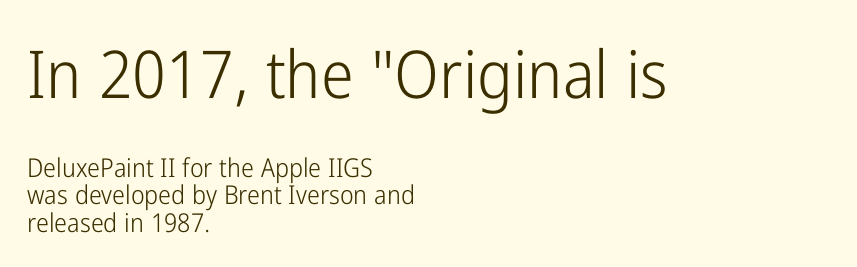
Q: Is the text bold? A: No.
Q: Is the text italic (slanted)? A: No, it is upright.
Q: Is the typeface a serif or a sans-serif typeface? A: Sans-serif.
Q: Is the text underlined? A: No.
Q: How is the paragraph aligned? A: Left-aligned.
Q: Is the spacing between letters normal or unusually wide? A: Normal.
Q: Is the spacing between lines tight, normal or loose? A: Tight.
Q: Which block of text is set in a larger size, the first (top) or the second (bottom)? A: The first (top) one.
Q: Width (condensed, normal, or wide)? A: Condensed.
Q: Stroke contrast? A: Low.
Q: x-height? A: Medium.
Q: Monospaced? A: No.
